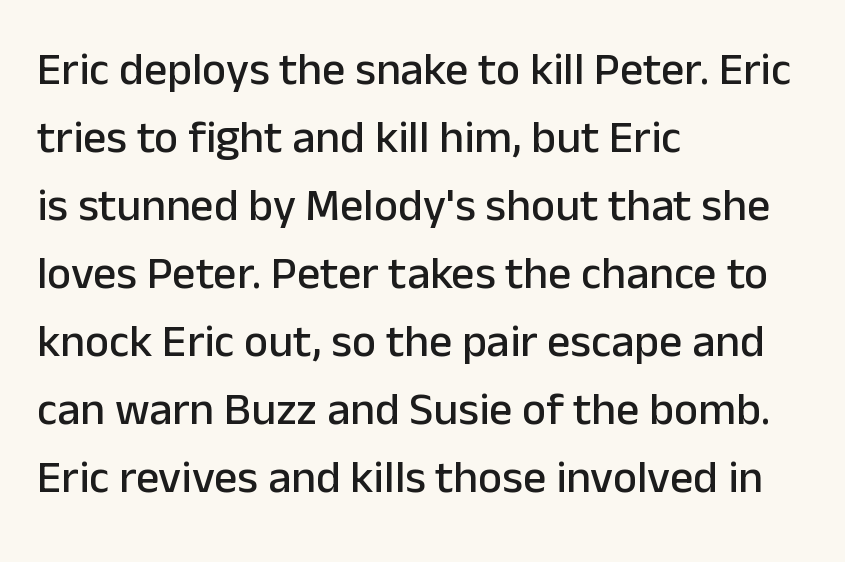
Vertical spacing — default. The letters carry no serifs — their stems end cleanly without finishing strokes. Typeset ragged right — the left edge is the straight one. Character widths vary here, with narrow letters taking less room than wide ones.
